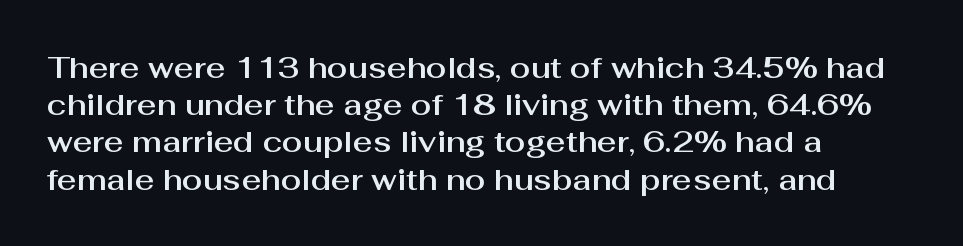
{"serif": "no", "italic": "no", "width": "normal", "stroke_contrast": "medium", "x_height": "medium", "monospaced": "no", "underline": "no", "align": "left", "line_spacing_ratio": 1.24, "letter_spacing": "normal", "letter_spacing_em": 0.0, "glyph_px": 30}
